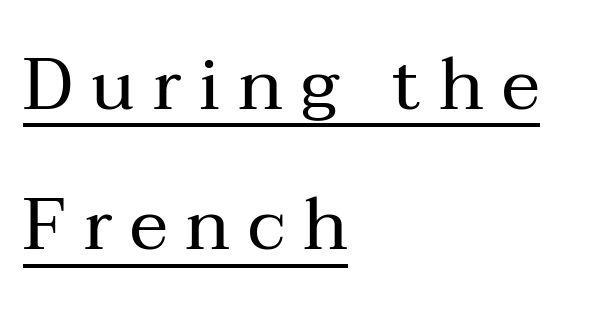
Q: Is the text bold? A: No.
Q: Is the text italic (slanted)? A: No, it is upright.
Q: Is the typeface a serif or a sans-serif typeface? A: Serif.
Q: Is the text underlined? A: Yes.
Q: How is the paragraph aligned? A: Left-aligned.
Q: Is the spacing between letters normal or unusually wide? A: Unusually wide.
Q: Is the spacing between lines tight, normal or loose? A: Loose.
Q: Width (condensed, normal, or wide)? A: Normal.
Q: Stroke contrast? A: Medium.
Q: x-height? A: Medium.
Q: Monospaced? A: No.
